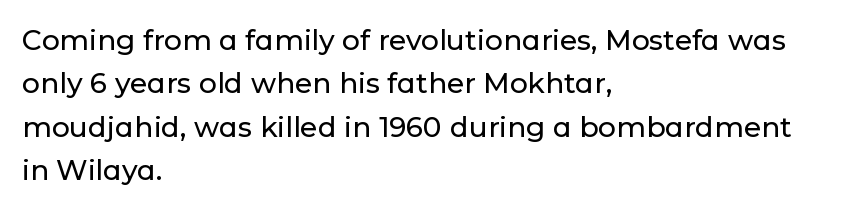
Characters remain perfectly vertical along every line. Looks like regular typesetting: each glyph gets only the width it needs. Stroke terminals: plain, sans-serif. The line-height multiplier appears to be the usual default.
